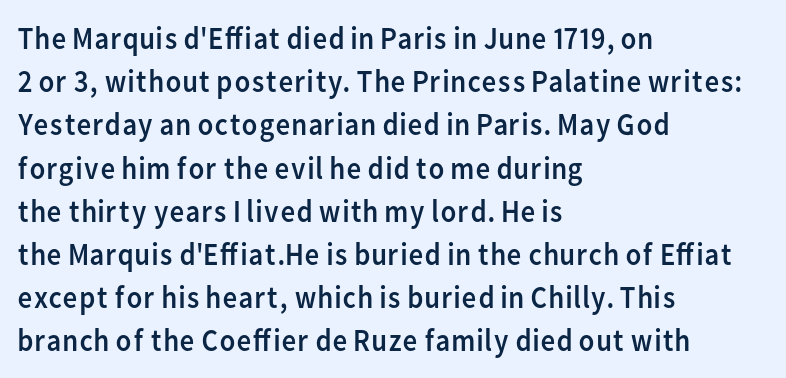
Q: Is the text bold? A: No.
Q: Is the text italic (slanted)? A: No, it is upright.
Q: Is the typeface a serif or a sans-serif typeface? A: Sans-serif.
Q: Is the text underlined? A: No.
Q: How is the paragraph aligned? A: Left-aligned.
Q: Is the spacing between letters normal or unusually wide? A: Normal.
Q: Is the spacing between lines tight, normal or loose? A: Normal.
Q: Width (condensed, normal, or wide)? A: Normal.
Q: Stroke contrast? A: Low.
Q: x-height? A: Medium.
Q: Monospaced? A: No.
